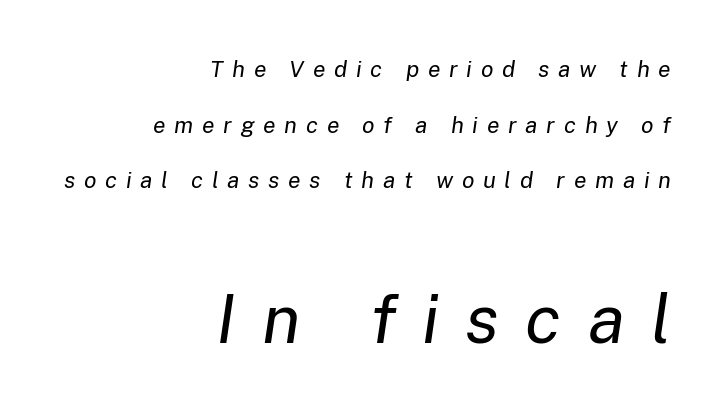
All the whitespace from short lines collects on the left. Each word looks stretched out because of the extra space between its letters. Students, observe: this is what heavily led, spacious text looks like. Type without underlining. Slanted lettering throughout.
